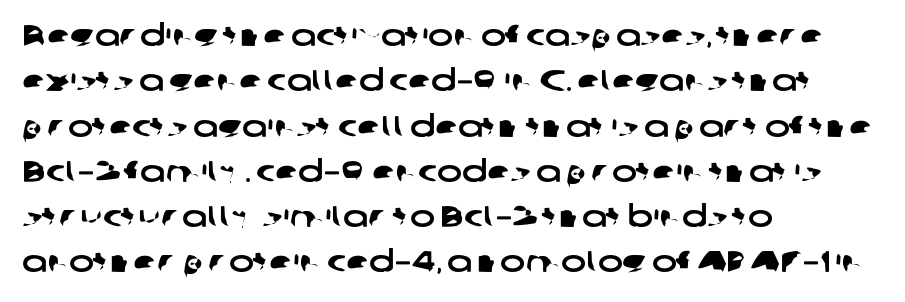
The image shows 30 px wide sans-serif type; set left-aligned, normal line spacing (1.51x), normal letter spacing, not underlined; low stroke contrast and a medium x-height.
